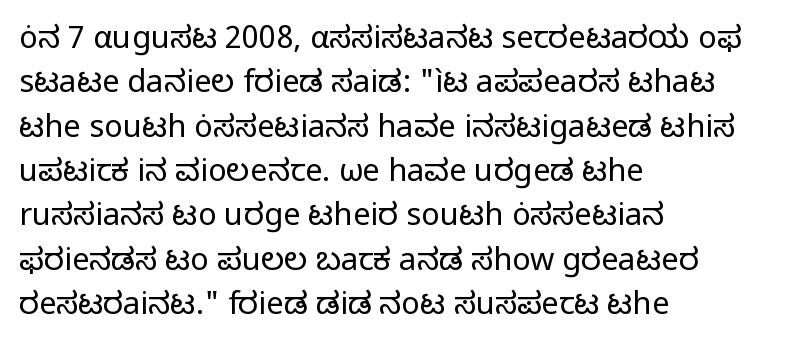
{"serif": "no", "italic": "no", "bold": "no", "weight": "regular", "width": "normal", "stroke_contrast": "low", "x_height": "medium", "monospaced": "no", "underline": "no", "align": "left", "line_spacing": "normal", "line_spacing_ratio": 1.43, "letter_spacing": "normal", "letter_spacing_em": 0.0, "glyph_px": 31}
